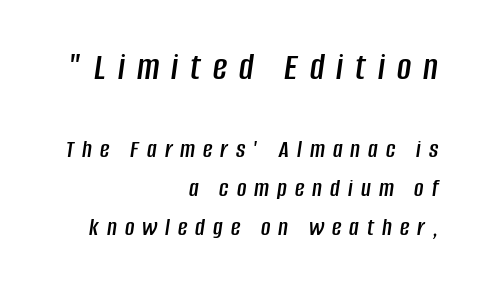
{"italic": "yes", "lean": "right", "slant_degrees": 8, "width": "condensed", "stroke_contrast": "low", "x_height": "large", "monospaced": "no", "underline": "no", "align": "right", "line_spacing": "normal", "line_spacing_ratio": 1.5, "letter_spacing": "wide", "letter_spacing_em": 0.31, "larger_block": "first", "size_ratio": 1.5, "glyph_px": 39}
